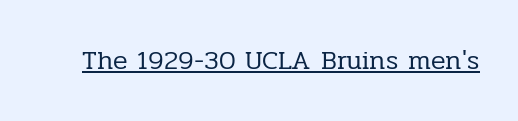
The image shows 27 px text type, upright; set normal letter spacing, underlined.
